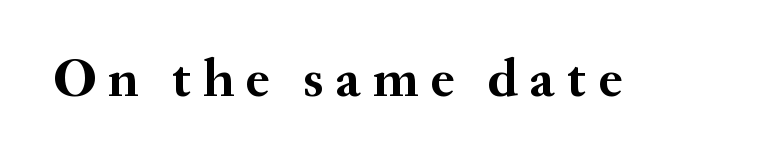
Q: Is the text bold? A: Yes.
Q: Is the text italic (slanted)? A: No, it is upright.
Q: Is the typeface a serif or a sans-serif typeface? A: Serif.
Q: Is the text underlined? A: No.
Q: Is the spacing between letters normal or unusually wide? A: Unusually wide.
Q: Width (condensed, normal, or wide)? A: Normal.
Q: Stroke contrast? A: Medium.
Q: x-height? A: Small.
Q: Monospaced? A: No.
